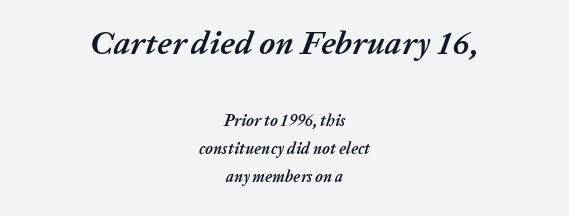
The strip under each line holds only bare page. Pretty heavy lettering here — definitely bold. The letters sit at their default tracking, neither squeezed nor spread. The letters advance in unequal steps, a hallmark of proportional type. A typesetter would mark this as italic.
